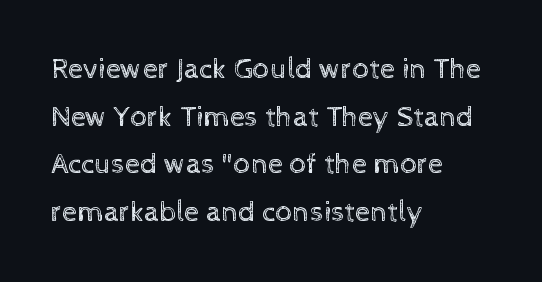
The image shows 30 px regular-weight type, upright; set left-aligned, normal line spacing (1.59x), normal letter spacing, not underlined; a medium x-height.
